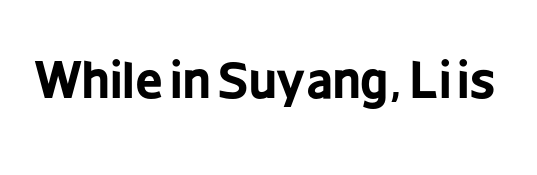
Q: Is the text bold? A: Yes.
Q: Is the text italic (slanted)? A: No, it is upright.
Q: Is the typeface a serif or a sans-serif typeface? A: Sans-serif.
Q: Is the text underlined? A: No.
Q: Is the spacing between letters normal or unusually wide? A: Normal.
Q: Width (condensed, normal, or wide)? A: Condensed.
Q: Stroke contrast? A: Low.
Q: x-height? A: Medium.
Q: Monospaced? A: No.
